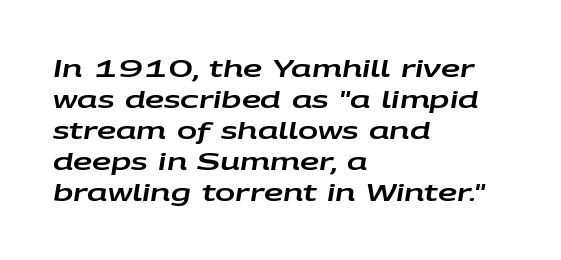
Q: Is the text italic (slanted)? A: Yes, it leans right by about 9 degrees.
Q: Is the text underlined? A: No.
Q: How is the paragraph aligned? A: Left-aligned.
Q: Is the spacing between letters normal or unusually wide? A: Normal.
Q: Is the spacing between lines tight, normal or loose? A: Normal.
